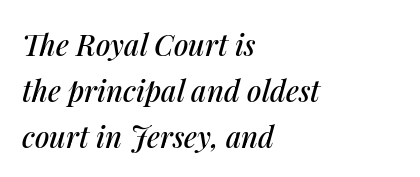
{"italic": "yes", "lean": "right", "slant_degrees": 14, "width": "normal", "stroke_contrast": "medium", "x_height": "medium", "monospaced": "no", "underline": "no", "align": "left", "line_spacing": "normal", "line_spacing_ratio": 1.58, "letter_spacing": "normal", "letter_spacing_em": 0.0, "glyph_px": 29}
